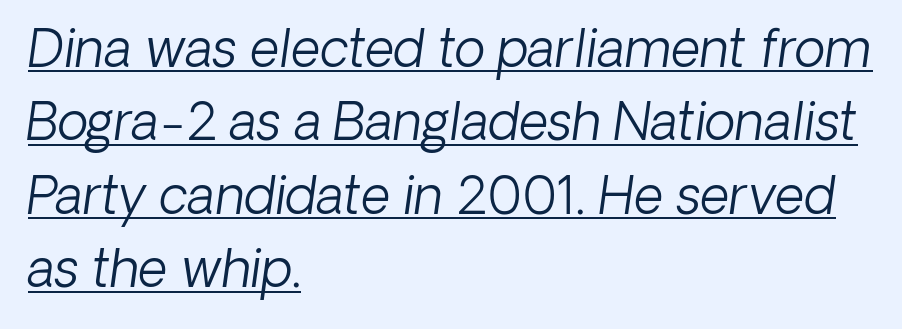
Q: Is the text bold? A: No.
Q: Is the text italic (slanted)? A: Yes, it leans right by about 8 degrees.
Q: Is the text underlined? A: Yes.
Q: How is the paragraph aligned? A: Left-aligned.
Q: Is the spacing between letters normal or unusually wide? A: Normal.
Q: Is the spacing between lines tight, normal or loose? A: Normal.
Q: Width (condensed, normal, or wide)? A: Normal.
Q: Stroke contrast? A: Low.
Q: x-height? A: Medium.
Q: Monospaced? A: No.
